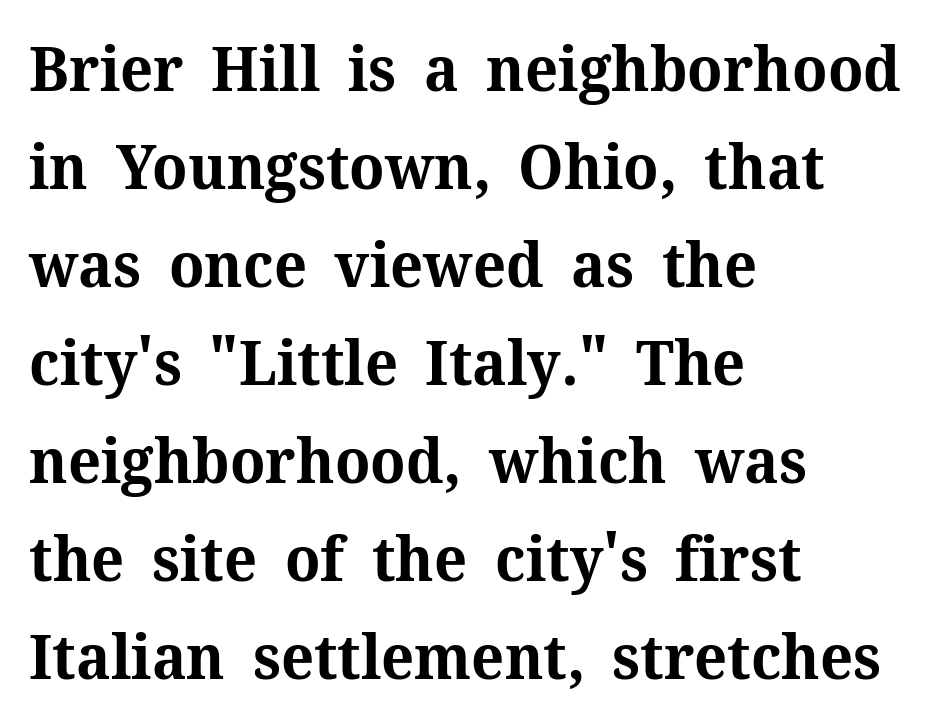
Q: Is the text bold? A: Yes.
Q: Is the text italic (slanted)? A: No, it is upright.
Q: Is the typeface a serif or a sans-serif typeface? A: Serif.
Q: Is the text underlined? A: No.
Q: How is the paragraph aligned? A: Left-aligned.
Q: Is the spacing between letters normal or unusually wide? A: Normal.
Q: Is the spacing between lines tight, normal or loose? A: Normal.
Q: Width (condensed, normal, or wide)? A: Normal.
Q: Stroke contrast? A: Medium.
Q: x-height? A: Medium.
Q: Monospaced? A: No.
